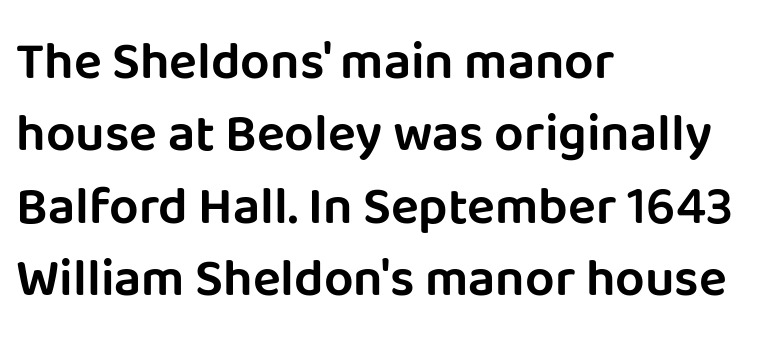
The lettering holds an erect, upright posture throughout. Is this a fixed-width face? No — the glyphs have proportional, varying widths. Letterform terminals end flat and unadorned throughout the passage. Glance below the letters and you will spot only blank space. Does extra space separate the letters? No, they use regular spacing.
